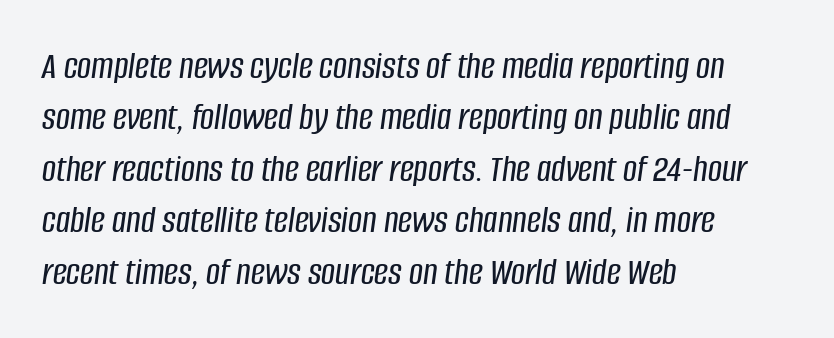
Q: Is the text italic (slanted)? A: Yes, it leans right by about 8 degrees.
Q: Is the text underlined? A: No.
Q: How is the paragraph aligned? A: Left-aligned.
Q: Is the spacing between letters normal or unusually wide? A: Normal.
Q: Is the spacing between lines tight, normal or loose? A: Normal.
Q: Width (condensed, normal, or wide)? A: Condensed.
Q: Stroke contrast? A: Low.
Q: x-height? A: Large.
Q: Monospaced? A: No.
